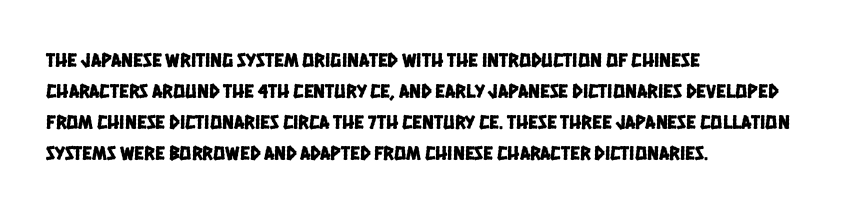
The gap between lines stays unmarked. How are the letters spaced? Ordinarily, with no added tracking. A typesetter would call this leading conventional body-copy spacing. Every row of glyphs begins at an identical x-position on the left.
